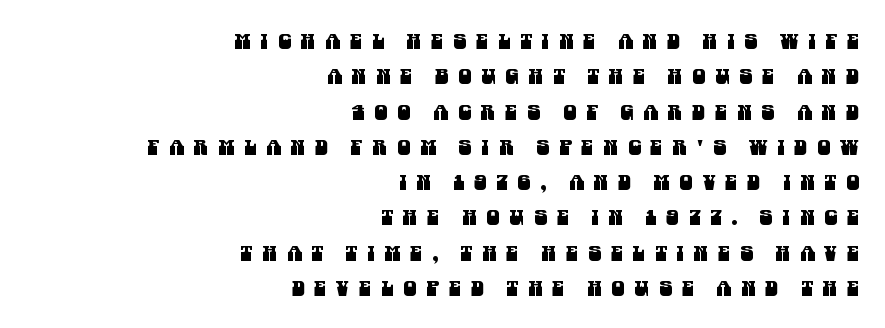
{"underline": "no", "align": "right", "line_spacing": "normal", "line_spacing_ratio": 1.68, "letter_spacing": "wide", "letter_spacing_em": 0.47, "glyph_px": 21}
